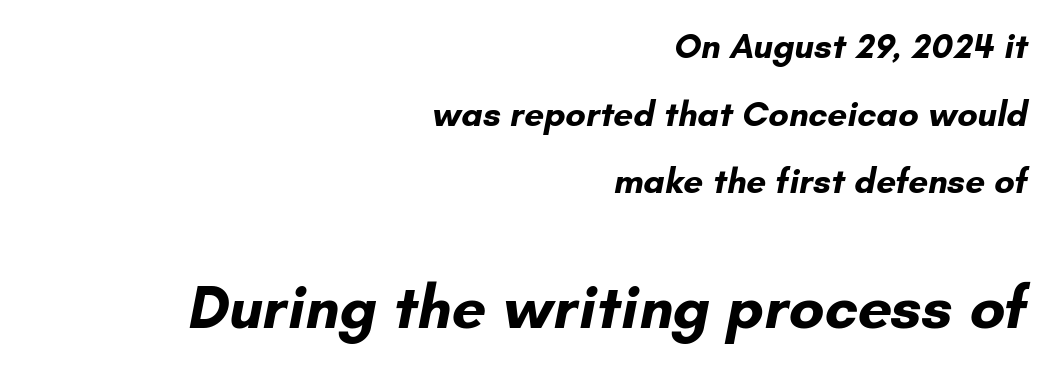
Q: Is the text bold? A: Yes.
Q: Is the typeface a serif or a sans-serif typeface? A: Sans-serif.
Q: Is the text underlined? A: No.
Q: How is the paragraph aligned? A: Right-aligned.
Q: Is the spacing between letters normal or unusually wide? A: Normal.
Q: Is the spacing between lines tight, normal or loose? A: Loose.
Q: Which block of text is set in a larger size, the first (top) or the second (bottom)? A: The second (bottom) one.
Q: Width (condensed, normal, or wide)? A: Normal.
Q: Stroke contrast? A: Low.
Q: x-height? A: Small.
Q: Monospaced? A: No.
